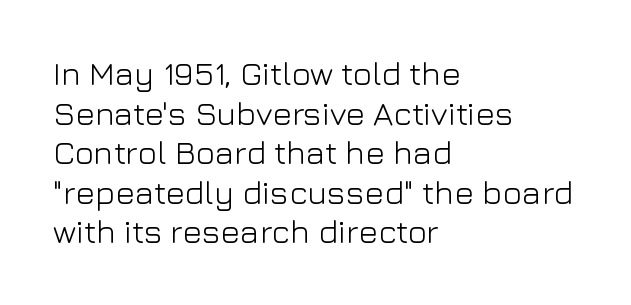
The type sits square on the baseline with zero lean. Short and long lines alike share a common starting point at left. Heaviness? Minimal to ordinary, like unemphasized prose. Regarding serifs, this sample does without them. Clear beneath every line of the passage.
